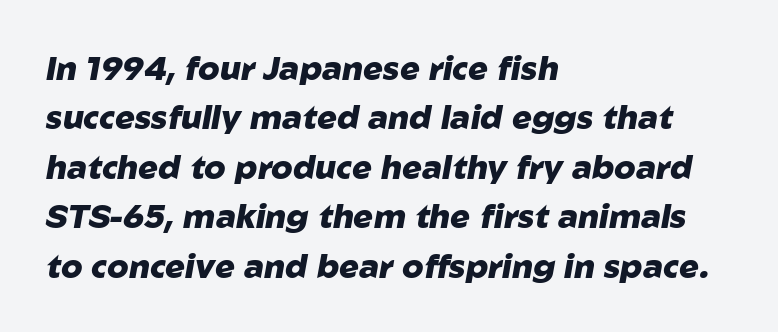
{"italic": "yes", "lean": "right", "slant_degrees": 10, "bold": "yes", "weight": "heavy", "width": "normal", "stroke_contrast": "low", "x_height": "medium", "monospaced": "no", "underline": "no", "align": "left", "line_spacing": "normal", "line_spacing_ratio": 1.5, "letter_spacing": "normal", "letter_spacing_em": 0.0, "glyph_px": 33}
